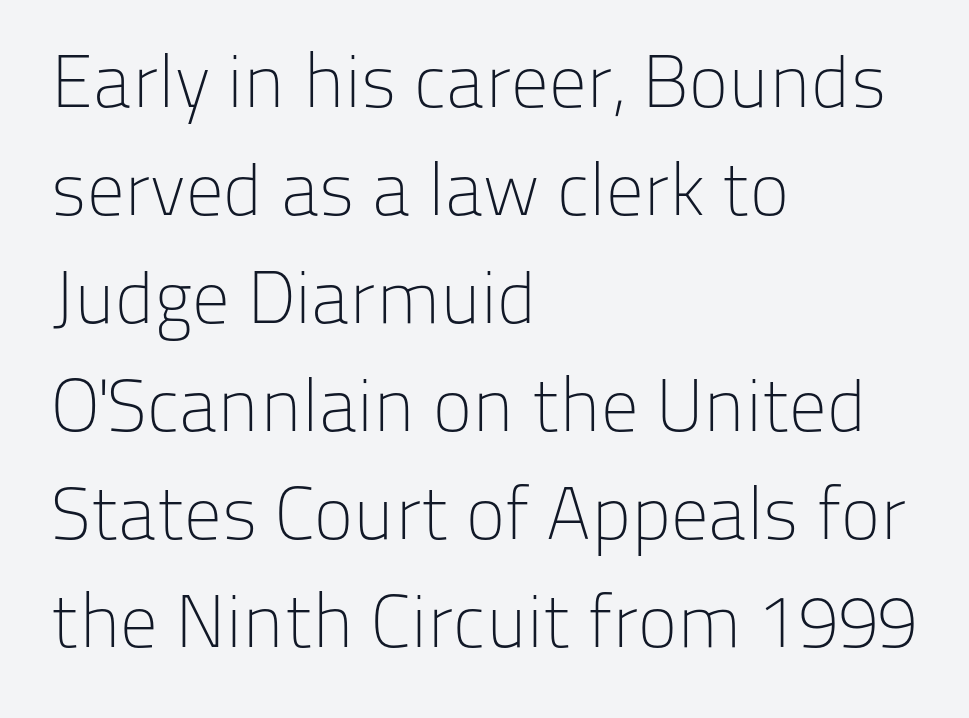
Q: Is the text bold? A: No.
Q: Is the text italic (slanted)? A: No, it is upright.
Q: Is the typeface a serif or a sans-serif typeface? A: Sans-serif.
Q: Is the text underlined? A: No.
Q: How is the paragraph aligned? A: Left-aligned.
Q: Is the spacing between letters normal or unusually wide? A: Normal.
Q: Is the spacing between lines tight, normal or loose? A: Normal.
Q: Width (condensed, normal, or wide)? A: Normal.
Q: Stroke contrast? A: Low.
Q: x-height? A: Medium.
Q: Monospaced? A: No.
